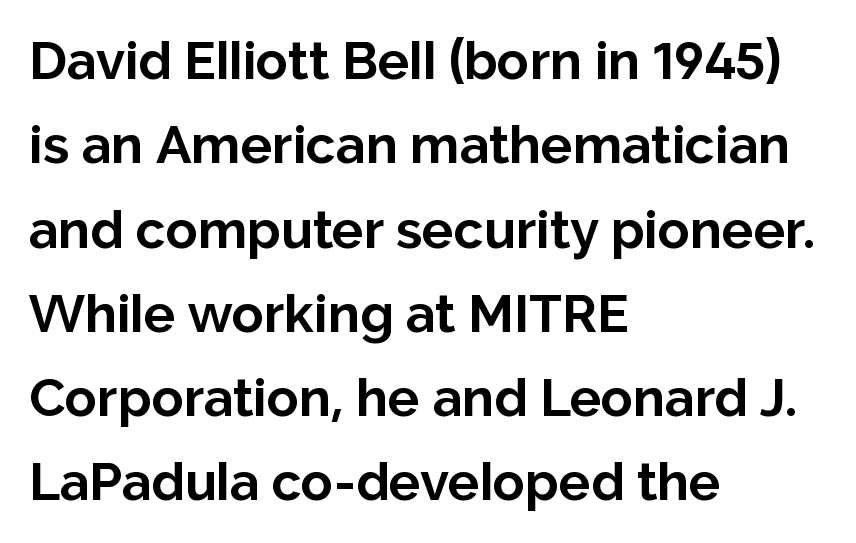
Compared with a centered layout, this one pins lines to the left instead. Rendered with straight, roman letterforms. The face used here is proportionally spaced, like ordinary book or web type. Does extra space separate the letters? No, they use regular spacing. Rule under the text: the space is simply empty.
